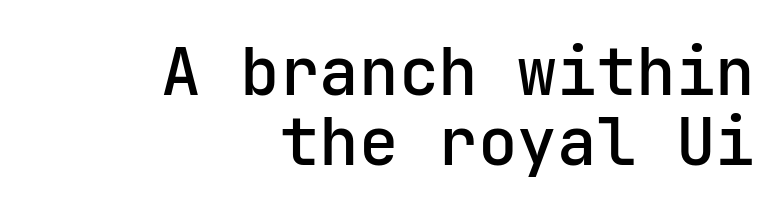
{"serif": "no", "italic": "no", "bold": "semi", "weight": "semibold", "width": "normal", "stroke_contrast": "low", "x_height": "medium", "underline": "no", "align": "right", "line_spacing": "tight", "line_spacing_ratio": 1.06, "letter_spacing": "normal", "letter_spacing_em": 0.0, "glyph_px": 66}
